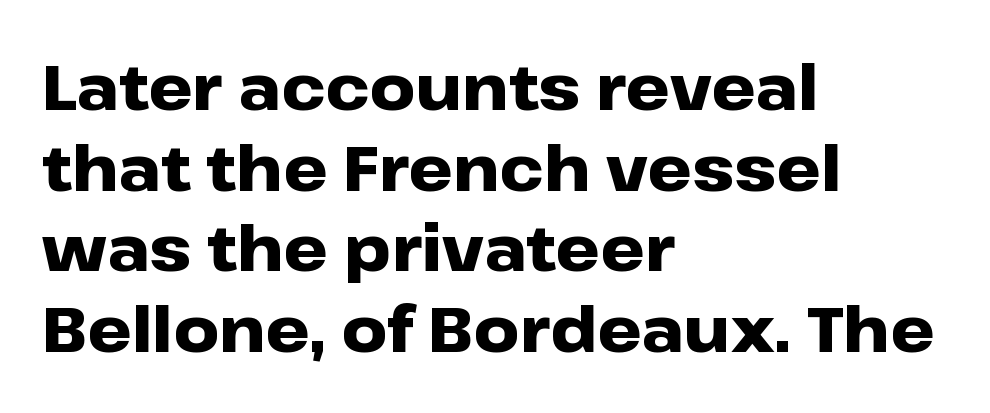
The string is rendered with underlining switched off. Note the varied advance widths — an 'i' is clearly narrower than an 'm'. Italic: no, the glyphs are upright roman. Notice how thick the strokes are: this is what a full bold looks like. Default kerning and tracking; the words read as compact shapes. The rendering shows plain stroke endings on the letterforms — a sans-serif design.
